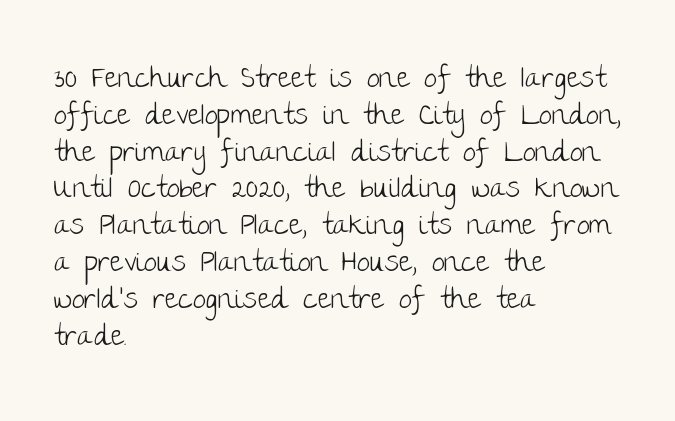
The image shows 29 px light sans-serif type, upright; set left-aligned, normal line spacing (1.27x), normal letter spacing, not underlined; low stroke contrast and a large x-height.
